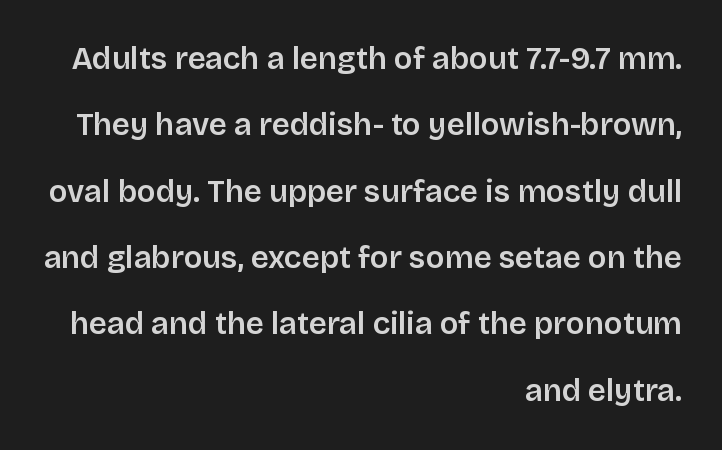
{"serif": "no", "italic": "no", "width": "normal", "stroke_contrast": "low", "x_height": "large", "monospaced": "no", "underline": "no", "align": "right", "line_spacing": "loose", "line_spacing_ratio": 2.14, "letter_spacing": "normal", "letter_spacing_em": 0.0, "glyph_px": 31}
